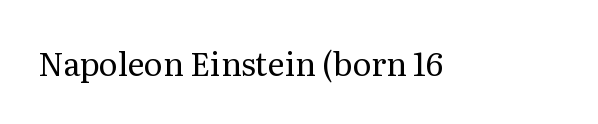
Q: Is the text bold? A: No.
Q: Is the text italic (slanted)? A: No, it is upright.
Q: Is the typeface a serif or a sans-serif typeface? A: Serif.
Q: Is the text underlined? A: No.
Q: Is the spacing between letters normal or unusually wide? A: Normal.
Q: Width (condensed, normal, or wide)? A: Normal.
Q: Stroke contrast? A: Medium.
Q: x-height? A: Medium.
Q: Monospaced? A: No.
